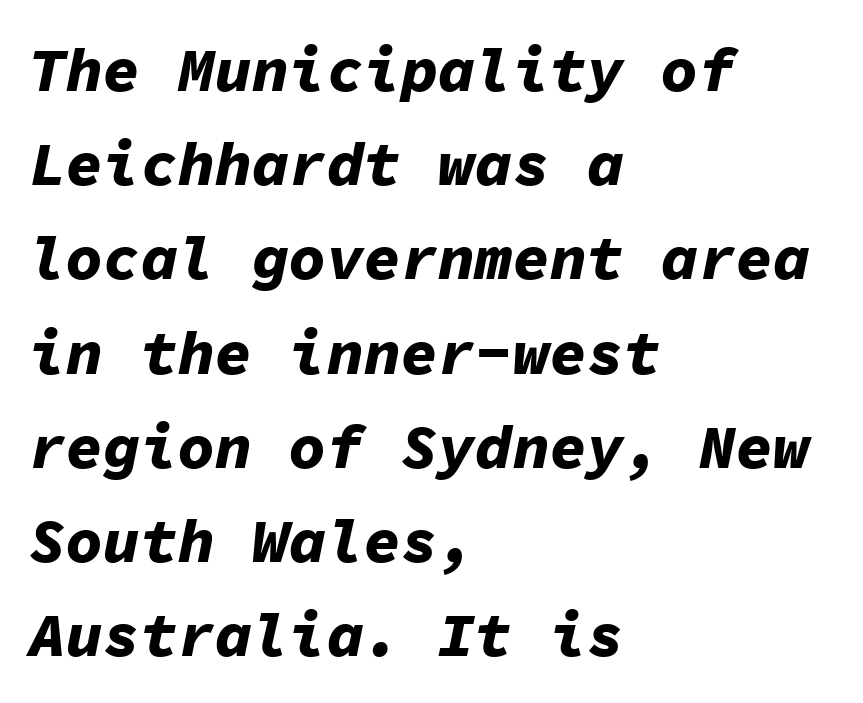
{"italic": "yes", "lean": "right", "slant_degrees": 11, "bold": "yes", "weight": "bold", "width": "normal", "stroke_contrast": "low", "x_height": "medium", "monospaced": "yes", "underline": "no", "align": "left", "line_spacing": "normal", "line_spacing_ratio": 1.52, "letter_spacing": "normal", "letter_spacing_em": 0.0, "glyph_px": 62}
